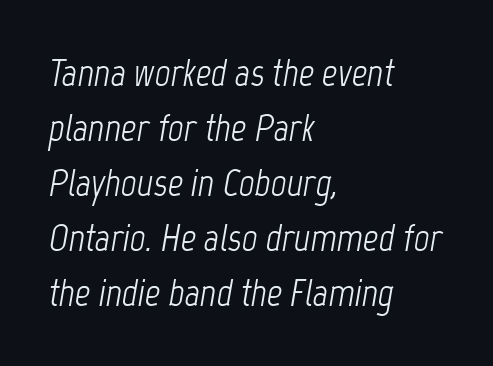
The image shows 38 px light, condensed type, italic (leaning right); set left-aligned, normal line spacing (1.45x), normal letter spacing, not underlined; low stroke contrast and a medium x-height.
